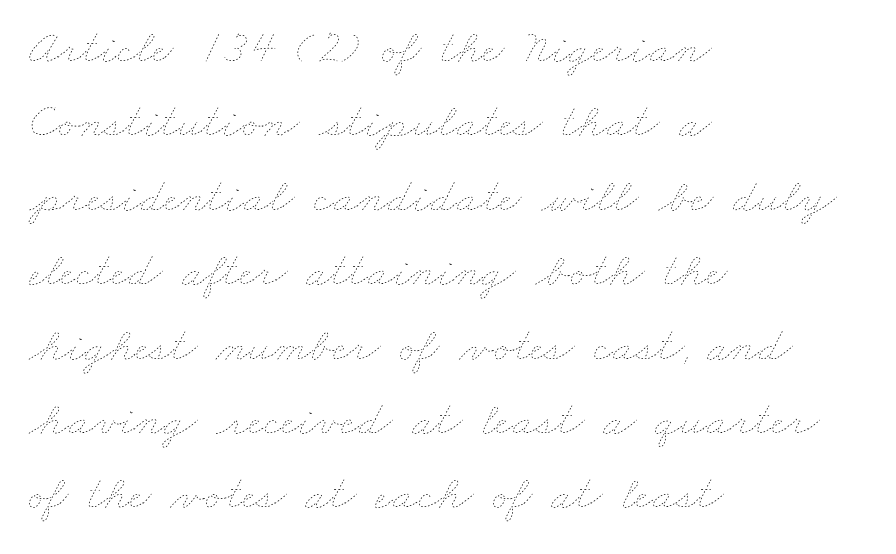
{"bold": "no", "weight": "thin", "width": "wide", "stroke_contrast": "low", "x_height": "small", "monospaced": "no", "underline": "no", "align": "left", "line_spacing": "normal", "line_spacing_ratio": 1.55, "letter_spacing": "normal", "letter_spacing_em": 0.0, "glyph_px": 48}
